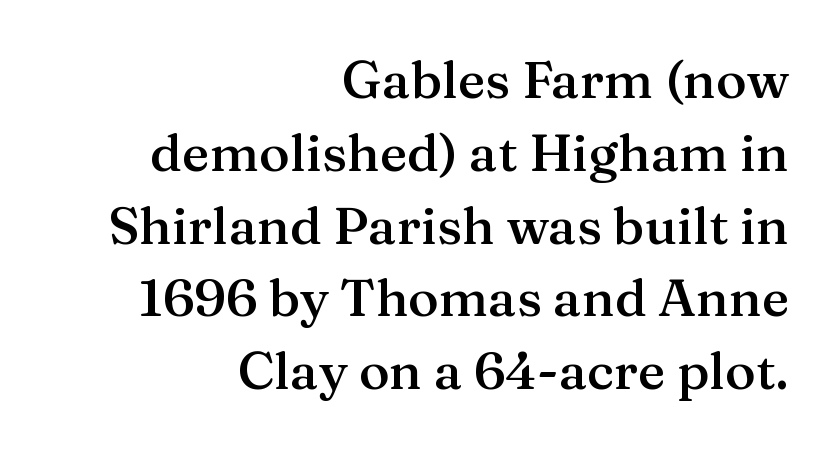
The line-height multiplier appears to be the usual default. The gap between lines stays unmarked. The font's upright variant was chosen for this text. Does extra space separate the letters? No, they use regular spacing. I'd describe the lettering as semibold — firm but not a full bold. In CSS terms this would be text-align: right.
